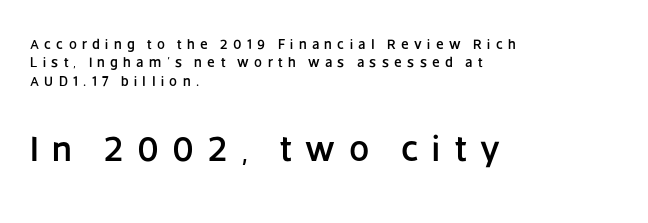
The image shows 36 px sans-serif type, upright; set left-aligned, normal line spacing (1.31x), unusually wide letter spacing (+0.38 em), not underlined; the second (bottom) block is 2.57x larger; low stroke contrast and a large x-height.
